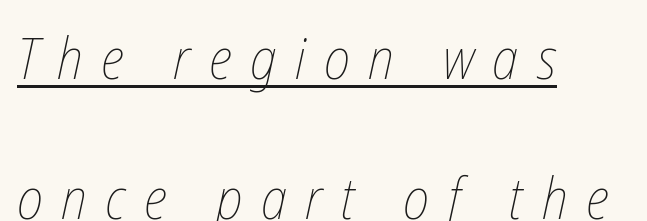
Baseline-to-baseline distance is far greater than the letter height. Where is the straight margin? On the left. Do the characters align in a grid? No, the font is proportional. Observe the wide spacing: letters keep a clear distance from each other. Has an underline been added? It has.
